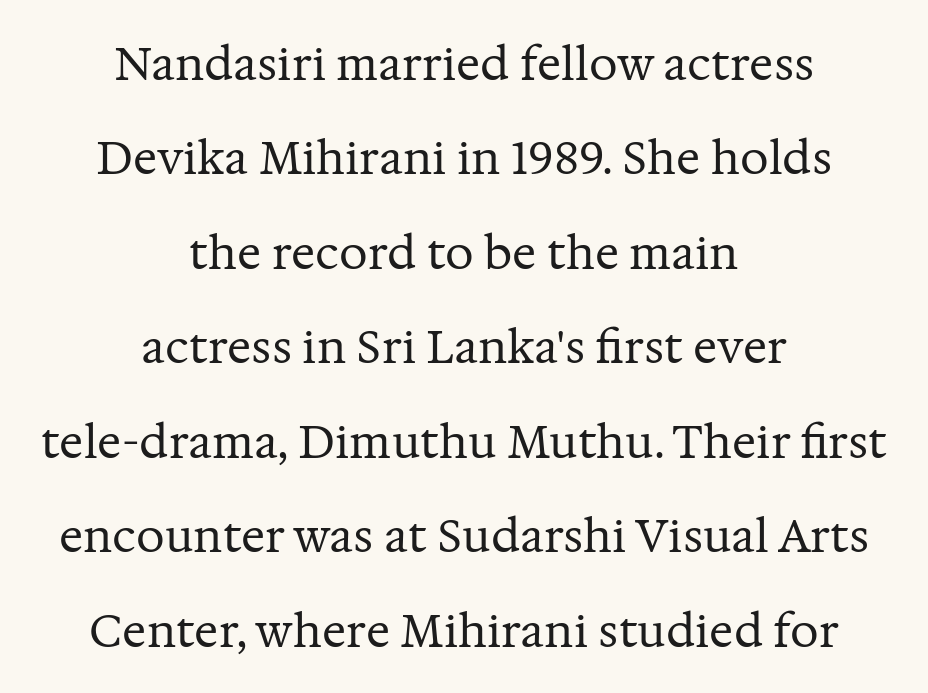
The letters carry serifs — small finishing strokes at the ends of their stems. Horizontally, the lines are justified to the midpoint only. Caption: face not bold, strokes unweighted. Looks like regular typesetting: each glyph gets only the width it needs.
